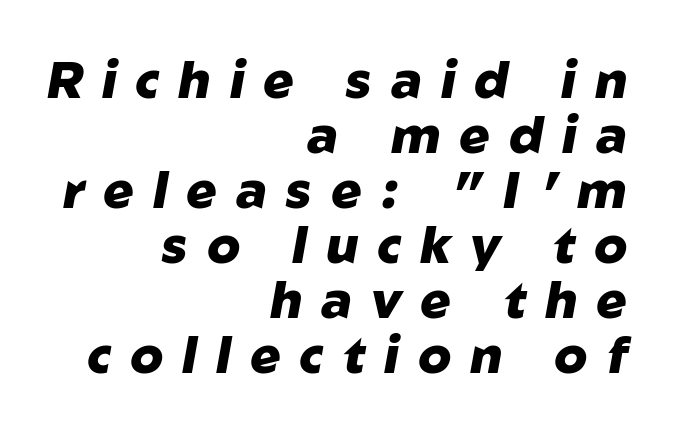
Caption: bold face, heavy strokes. Closely set lines give the paragraph a compact silhouette. A typesetter would mark this as italic. All the whitespace from short lines collects on the left.
